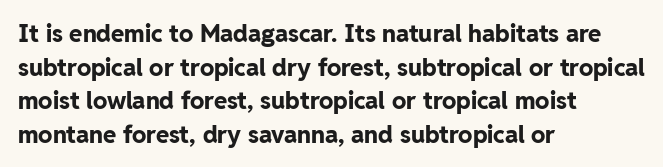
Q: Is the text bold? A: Yes.
Q: Is the text italic (slanted)? A: No, it is upright.
Q: Is the text underlined? A: No.
Q: How is the paragraph aligned? A: Left-aligned.
Q: Is the spacing between letters normal or unusually wide? A: Normal.
Q: Is the spacing between lines tight, normal or loose? A: Normal.
